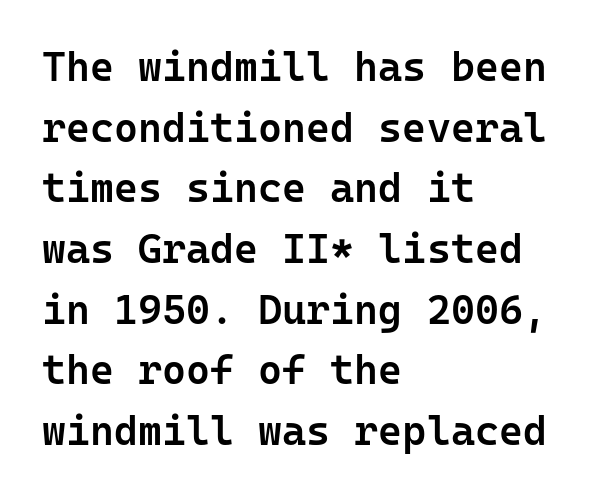
Q: Is the text bold? A: Semi-bold.
Q: Is the text italic (slanted)? A: No, it is upright.
Q: Is the typeface a serif or a sans-serif typeface? A: Sans-serif.
Q: Is the text underlined? A: No.
Q: How is the paragraph aligned? A: Left-aligned.
Q: Is the spacing between letters normal or unusually wide? A: Normal.
Q: Is the spacing between lines tight, normal or loose? A: Normal.
Q: Width (condensed, normal, or wide)? A: Normal.
Q: Stroke contrast? A: Low.
Q: x-height? A: Medium.
Q: Monospaced? A: Yes.
